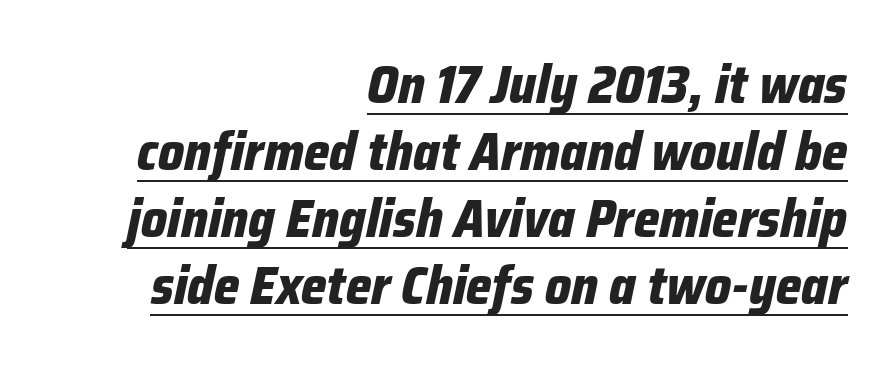
Q: Is the text bold? A: Yes.
Q: Is the text italic (slanted)? A: Yes, it leans right by about 12 degrees.
Q: Is the text underlined? A: Yes.
Q: How is the paragraph aligned? A: Right-aligned.
Q: Is the spacing between letters normal or unusually wide? A: Normal.
Q: Width (condensed, normal, or wide)? A: Condensed.
Q: Stroke contrast? A: Low.
Q: x-height? A: Medium.
Q: Monospaced? A: No.
